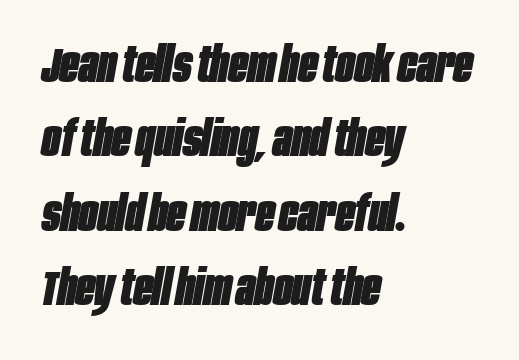
The vertical gap from one line to the next is medium. Standard letterfit; no display-style spreading of the glyphs. The specimen reads as italic at a glance. A bare baseline throughout the passage. On the weight axis this lands at bold, roughly 700.
